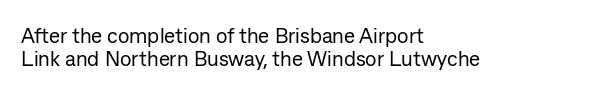
The foot of each line stays bare and open. Reading down the block, your eye returns to a fixed left position each line. Characters follow at the spacing the type designer built in. The letters look calm and open, with moderate or lighter stems. Italic? Not at all — the glyphs are vertical. The line-height multiplier appears low, near solid setting.
